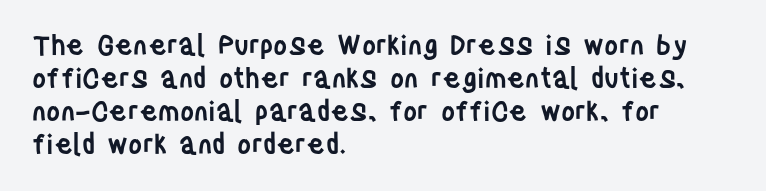
The compositor pushed each line to the left boundary. The space beneath each line is pristine and unruled. Moderately thickened strokes mark this as semibold type. Letter spacing: default. Quick note: not italic, upright.
